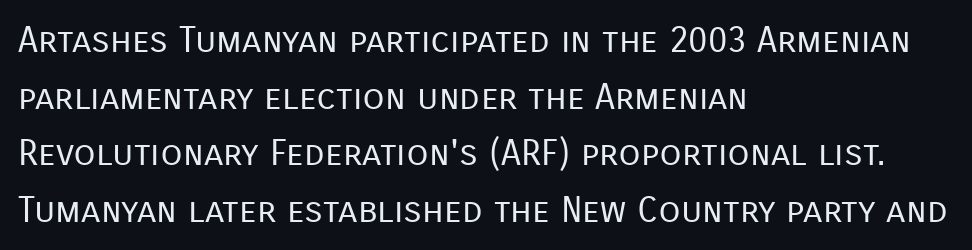
Q: Is the text bold? A: No.
Q: Is the text italic (slanted)? A: No, it is upright.
Q: Is the typeface a serif or a sans-serif typeface? A: Sans-serif.
Q: Is the text underlined? A: No.
Q: How is the paragraph aligned? A: Left-aligned.
Q: Is the spacing between letters normal or unusually wide? A: Normal.
Q: Is the spacing between lines tight, normal or loose? A: Normal.
Q: Width (condensed, normal, or wide)? A: Normal.
Q: Stroke contrast? A: Low.
Q: x-height? A: Medium.
Q: Monospaced? A: No.
